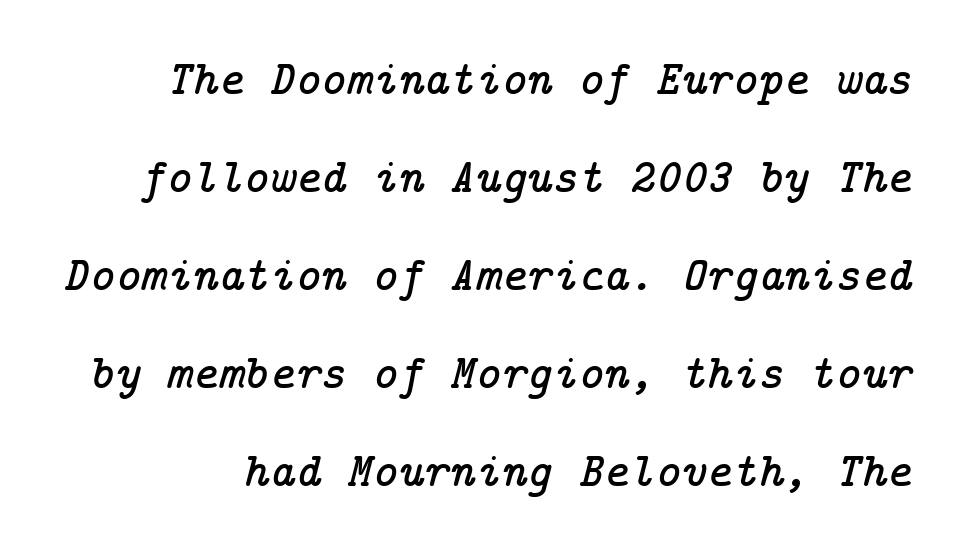
Q: Is the text italic (slanted)? A: Yes, it leans right by about 14 degrees.
Q: Is the typeface a serif or a sans-serif typeface? A: Serif.
Q: Is the text underlined? A: No.
Q: Is the spacing between letters normal or unusually wide? A: Normal.
Q: Is the spacing between lines tight, normal or loose? A: Loose.
Q: Width (condensed, normal, or wide)? A: Normal.
Q: Stroke contrast? A: Low.
Q: x-height? A: Medium.
